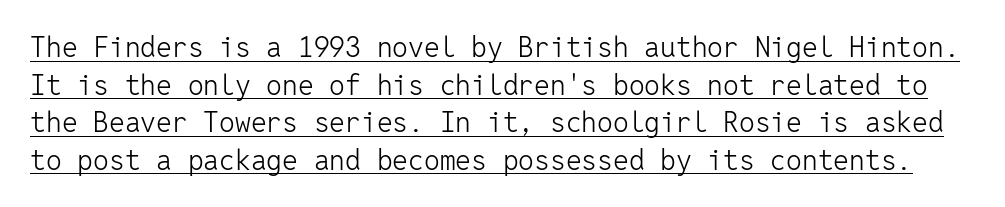
{"serif": "no", "italic": "no", "bold": "no", "weight": "light", "width": "normal", "stroke_contrast": "low", "x_height": "medium", "monospaced": "yes", "underline": "yes", "line_spacing": "normal", "line_spacing_ratio": 1.34, "letter_spacing": "normal", "letter_spacing_em": 0.0, "glyph_px": 28}
